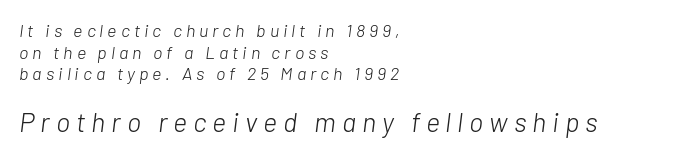
{"italic": "yes", "lean": "right", "slant_degrees": 7, "bold": "no", "underline": "no", "align": "left", "line_spacing_ratio": 1.2, "letter_spacing": "wide", "letter_spacing_em": 0.22, "larger_block": "second", "size_ratio": 1.5, "glyph_px": 27}
